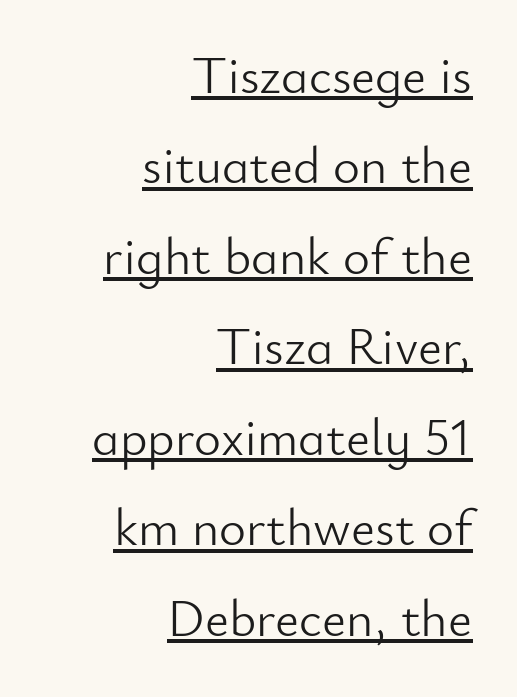
Q: Is the text bold? A: No.
Q: Is the text italic (slanted)? A: No, it is upright.
Q: Is the typeface a serif or a sans-serif typeface? A: Sans-serif.
Q: Is the text underlined? A: Yes.
Q: How is the paragraph aligned? A: Right-aligned.
Q: Is the spacing between letters normal or unusually wide? A: Normal.
Q: Width (condensed, normal, or wide)? A: Normal.
Q: Stroke contrast? A: Low.
Q: x-height? A: Small.
Q: Monospaced? A: No.
